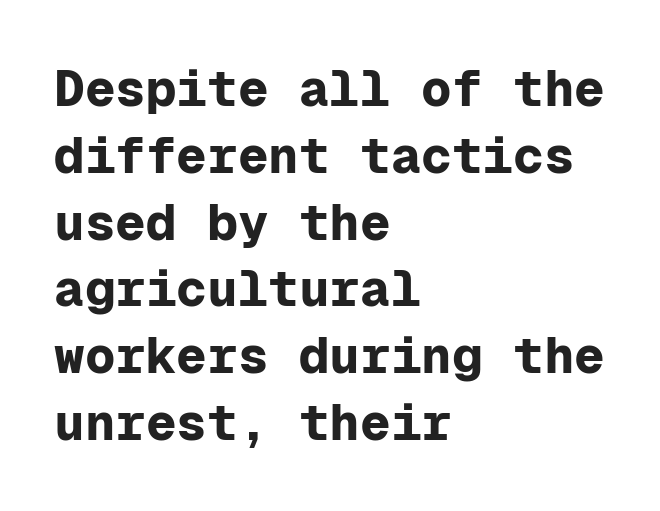
Where is the straight margin? On the left. I'd describe the lettering as bold — thick and assertive. Are there feet on the stems? There aren't — it's a sans. The type sits square on the baseline with zero lean. If you measured baseline to baseline, you'd find a middling distance. These lines are rendered in a fixed-pitch font.
